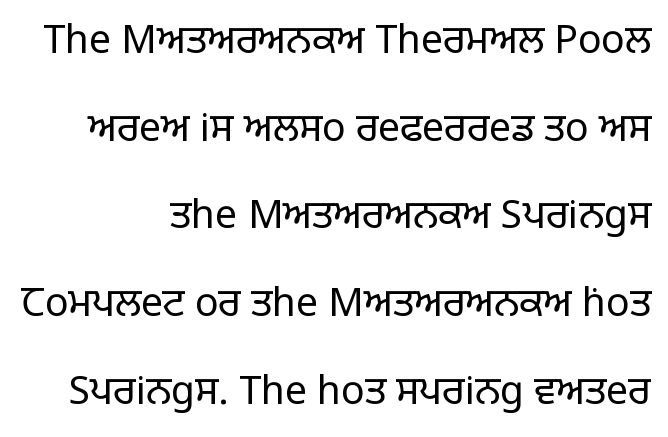
{"serif": "no", "italic": "no", "bold": "no", "weight": "regular", "width": "normal", "stroke_contrast": "low", "x_height": "large", "monospaced": "no", "underline": "no", "align": "right", "line_spacing": "loose", "line_spacing_ratio": 2.25, "letter_spacing": "normal", "letter_spacing_em": 0.0, "glyph_px": 39}
